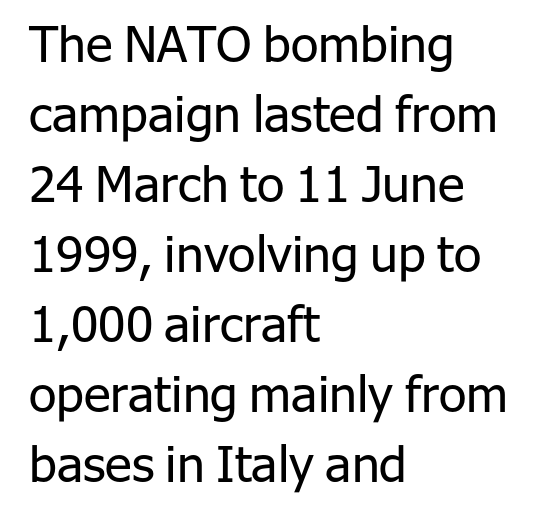
{"serif": "no", "italic": "no", "bold": "no", "weight": "regular", "width": "normal", "stroke_contrast": "low", "x_height": "medium", "monospaced": "no", "underline": "no", "align": "left", "line_spacing": "normal", "line_spacing_ratio": 1.4, "letter_spacing": "normal", "letter_spacing_em": 0.0, "glyph_px": 50}
